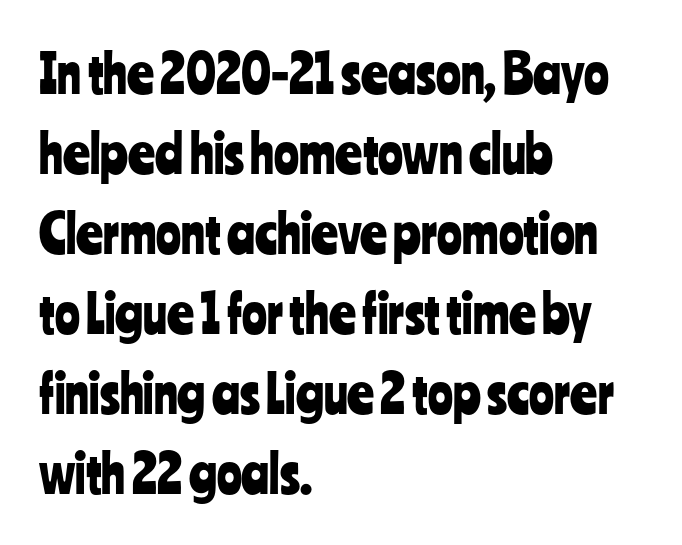
The image shows 52 px condensed sans-serif type, upright; set left-aligned, normal line spacing (1.54x), normal letter spacing, not underlined; low stroke contrast and a medium x-height.
